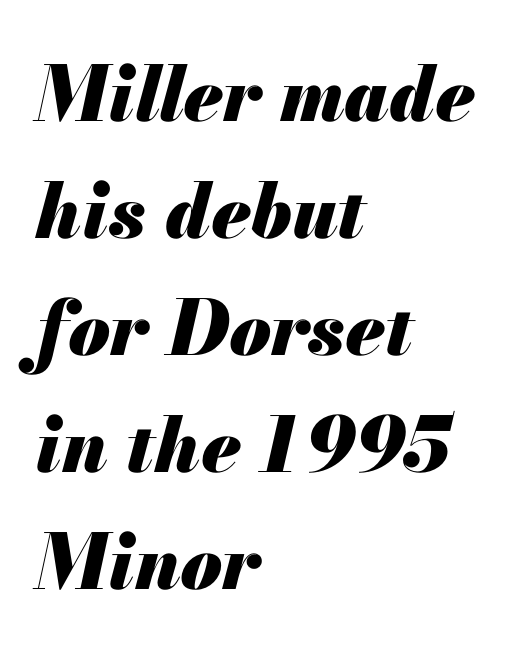
The image shows 76 px heavy type, italic (leaning right); set left-aligned, normal line spacing (1.54x), normal letter spacing, not underlined; medium stroke contrast and a small x-height.
